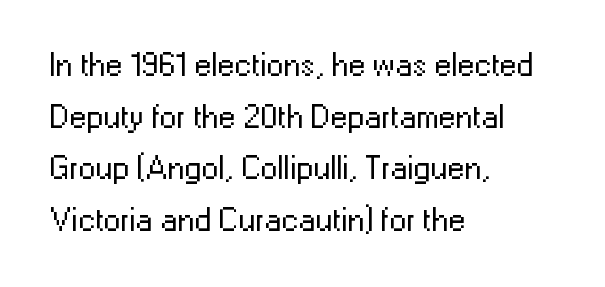
The image shows 34 px regular-weight sans-serif type, upright; set left-aligned, normal line spacing (1.52x), normal letter spacing, not underlined; low stroke contrast and a medium x-height.
